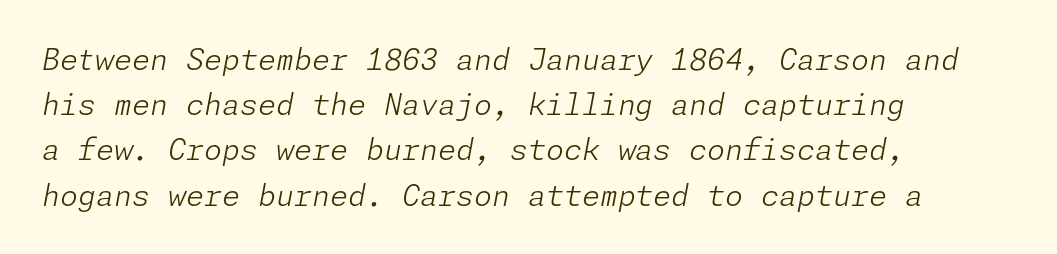
Q: Is the text bold? A: No.
Q: Is the text italic (slanted)? A: Yes, it leans right by about 11 degrees.
Q: Is the text underlined? A: No.
Q: How is the paragraph aligned? A: Left-aligned.
Q: Is the spacing between letters normal or unusually wide? A: Normal.
Q: Is the spacing between lines tight, normal or loose? A: Normal.
Q: Width (condensed, normal, or wide)? A: Normal.
Q: Stroke contrast? A: Low.
Q: x-height? A: Medium.
